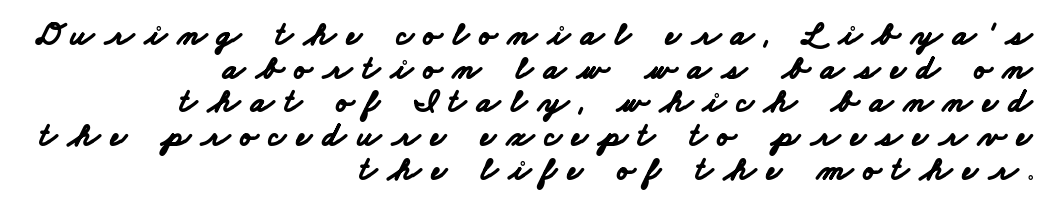
Q: Is the text bold? A: Yes.
Q: Is the typeface a serif or a sans-serif typeface? A: Sans-serif.
Q: Is the text underlined? A: No.
Q: How is the paragraph aligned? A: Right-aligned.
Q: Is the spacing between letters normal or unusually wide? A: Unusually wide.
Q: Is the spacing between lines tight, normal or loose? A: Tight.
Q: Width (condensed, normal, or wide)? A: Wide.
Q: Stroke contrast? A: Low.
Q: x-height? A: Small.
Q: Monospaced? A: No.
